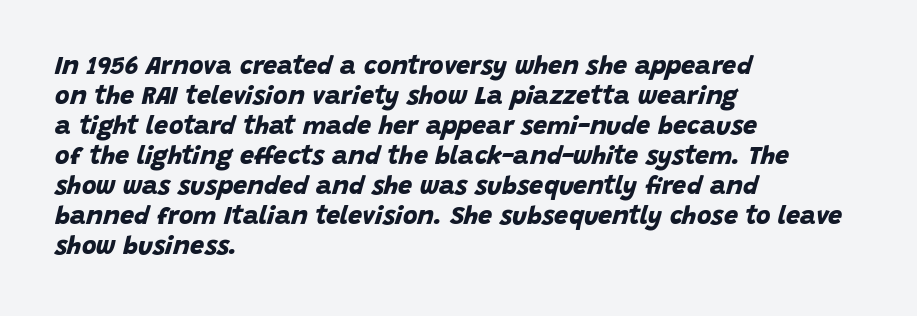
Q: Is the text bold? A: Yes.
Q: Is the text underlined? A: No.
Q: How is the paragraph aligned? A: Left-aligned.
Q: Is the spacing between letters normal or unusually wide? A: Normal.
